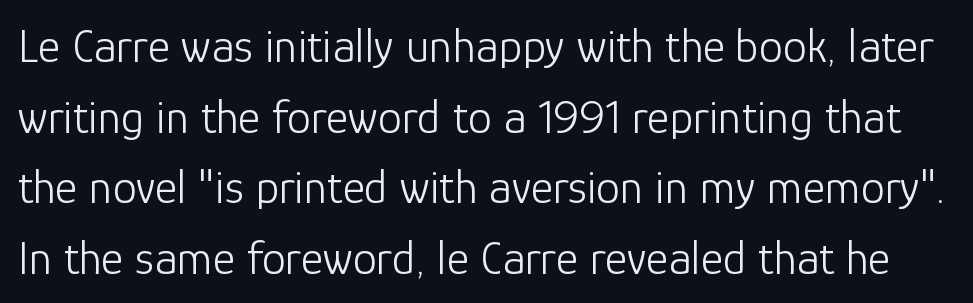
Q: Is the text bold? A: No.
Q: Is the text italic (slanted)? A: No, it is upright.
Q: Is the typeface a serif or a sans-serif typeface? A: Sans-serif.
Q: Is the text underlined? A: No.
Q: Is the spacing between letters normal or unusually wide? A: Normal.
Q: Is the spacing between lines tight, normal or loose? A: Normal.
Q: Width (condensed, normal, or wide)? A: Normal.
Q: Stroke contrast? A: Low.
Q: x-height? A: Medium.
Q: Monospaced? A: No.
